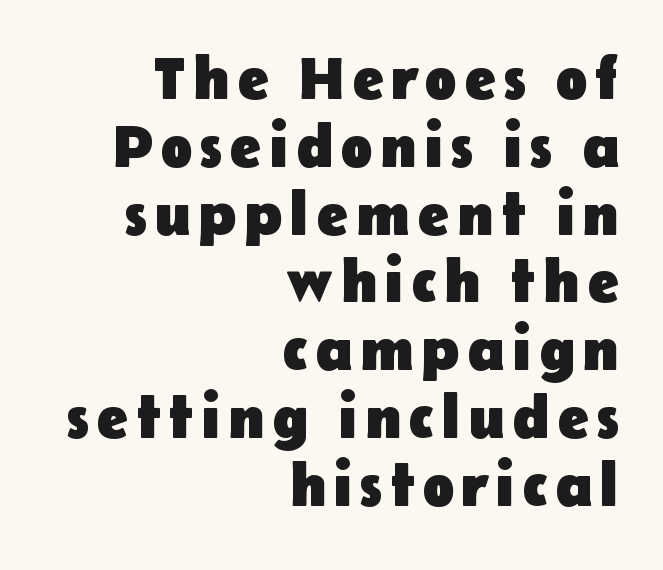
{"serif": "no", "italic": "no", "bold": "yes", "weight": "heavy", "width": "normal", "stroke_contrast": "low", "x_height": "medium", "monospaced": "no", "underline": "no", "align": "right", "line_spacing": "tight", "line_spacing_ratio": 1.13, "glyph_px": 60}
